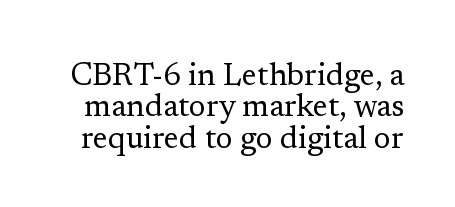
{"serif": "yes", "italic": "no", "bold": "no", "weight": "regular", "width": "normal", "stroke_contrast": "low", "x_height": "medium", "monospaced": "no", "underline": "no", "line_spacing": "tight", "line_spacing_ratio": 1.01, "letter_spacing": "normal", "letter_spacing_em": 0.0, "glyph_px": 31}
